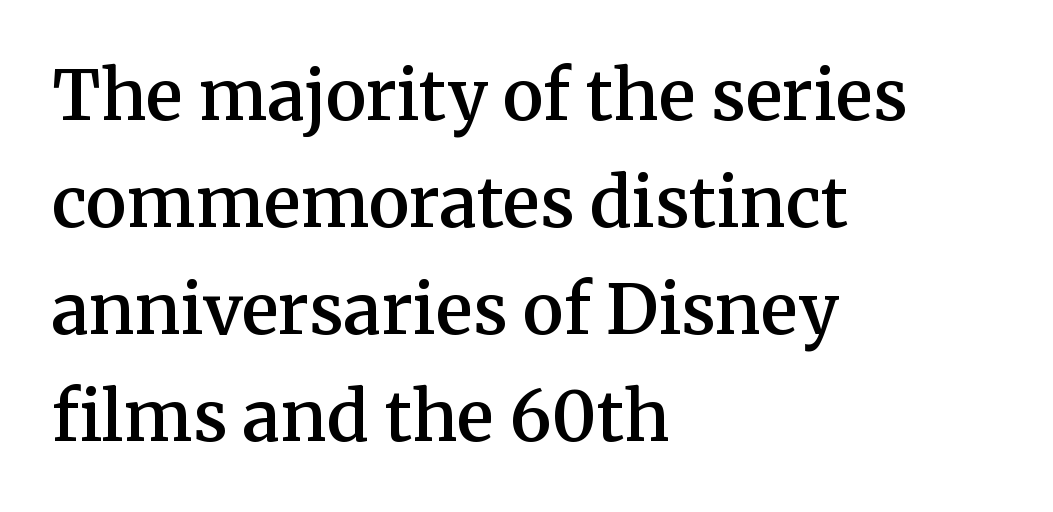
The image shows 69 px semibold serif type, upright; set left-aligned, normal line spacing (1.55x), normal letter spacing, not underlined; medium stroke contrast and a medium x-height.
